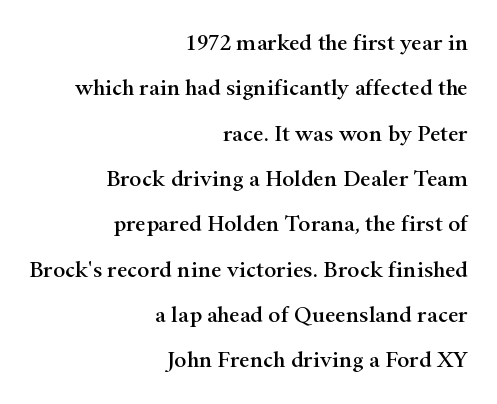
{"italic": "no", "underline": "no", "align": "right", "line_spacing": "loose", "line_spacing_ratio": 1.97, "letter_spacing": "normal", "letter_spacing_em": 0.0, "glyph_px": 23}
